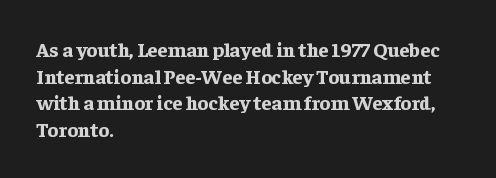
The image shows 20 px bold type, upright; set left-aligned, normal line spacing (1.33x), normal letter spacing, not underlined.
